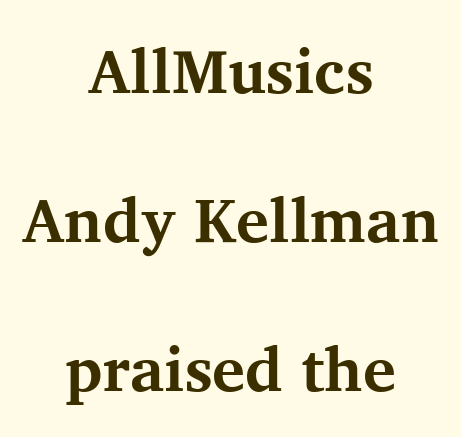
The paragraph has two soft edges and a firm central axis. Unmarked baselines from the first word to the last. What weight is shown? A full bold with thick strokes. The letters stand upright; this is a roman face. The line texture is even and compact thanks to regular tracking.
